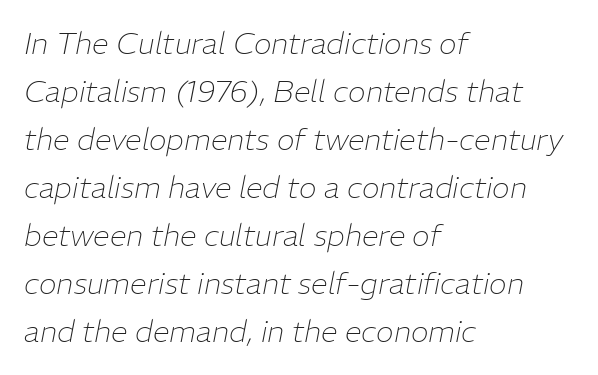
The image shows 30 px thin type, italic (leaning right); set left-aligned, normal line spacing (1.6x), normal letter spacing, not underlined; low stroke contrast and a medium x-height.
